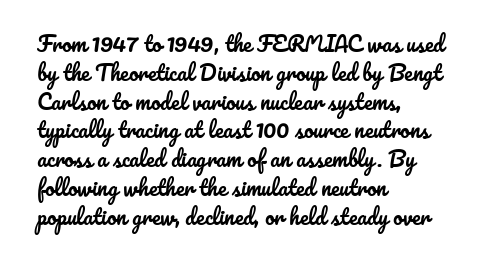
{"underline": "no", "align": "left", "line_spacing": "normal", "line_spacing_ratio": 1.37, "letter_spacing": "normal", "letter_spacing_em": 0.0, "glyph_px": 21}
